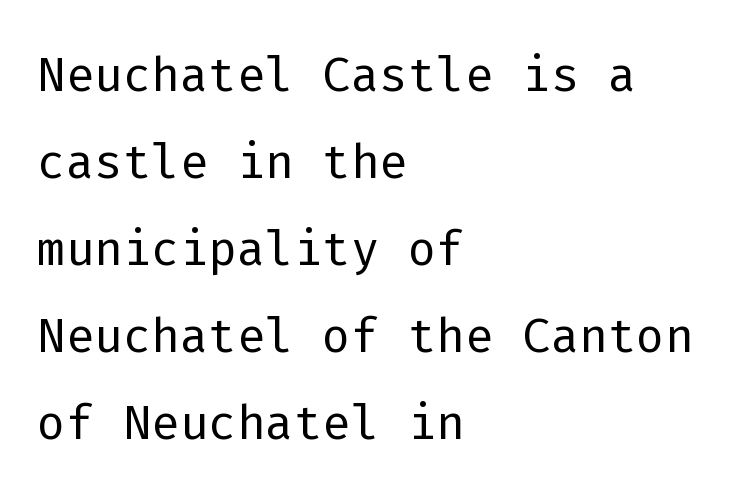
Q: Is the text bold? A: No.
Q: Is the text italic (slanted)? A: No, it is upright.
Q: Is the typeface a serif or a sans-serif typeface? A: Sans-serif.
Q: Is the text underlined? A: No.
Q: How is the paragraph aligned? A: Left-aligned.
Q: Is the spacing between letters normal or unusually wide? A: Normal.
Q: Is the spacing between lines tight, normal or loose? A: Normal.
Q: Width (condensed, normal, or wide)? A: Normal.
Q: Stroke contrast? A: Low.
Q: x-height? A: Medium.
Q: Monospaced? A: Yes.
